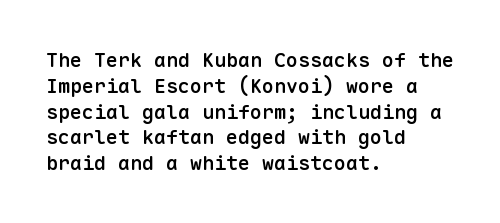
Q: Is the text bold? A: Semi-bold.
Q: Is the text italic (slanted)? A: No, it is upright.
Q: Is the text underlined? A: No.
Q: How is the paragraph aligned? A: Left-aligned.
Q: Is the spacing between letters normal or unusually wide? A: Normal.
Q: Is the spacing between lines tight, normal or loose? A: Normal.
